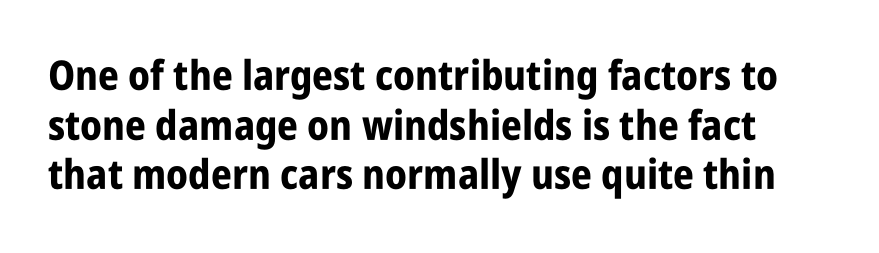
Q: Is the text bold? A: Yes.
Q: Is the text italic (slanted)? A: No, it is upright.
Q: Is the typeface a serif or a sans-serif typeface? A: Sans-serif.
Q: Is the text underlined? A: No.
Q: Is the spacing between letters normal or unusually wide? A: Normal.
Q: Width (condensed, normal, or wide)? A: Condensed.
Q: Stroke contrast? A: Low.
Q: x-height? A: Large.
Q: Monospaced? A: No.
